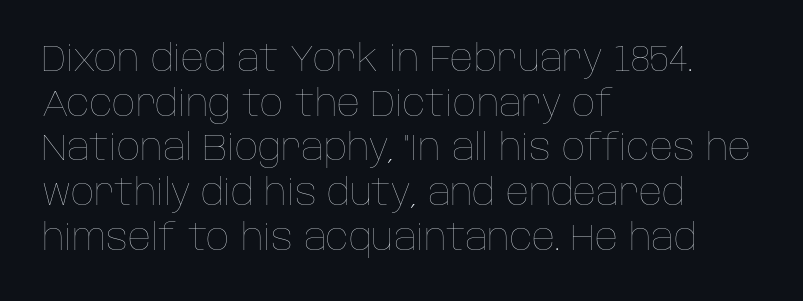
The image shows 36 px thin type, upright; set left-aligned, line spacing 1.24x, normal letter spacing, not underlined; low stroke contrast and a large x-height.
